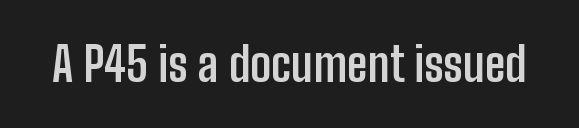
The image shows 47 px semibold, condensed sans-serif type, upright; set normal letter spacing, not underlined; low stroke contrast and a medium x-height.
